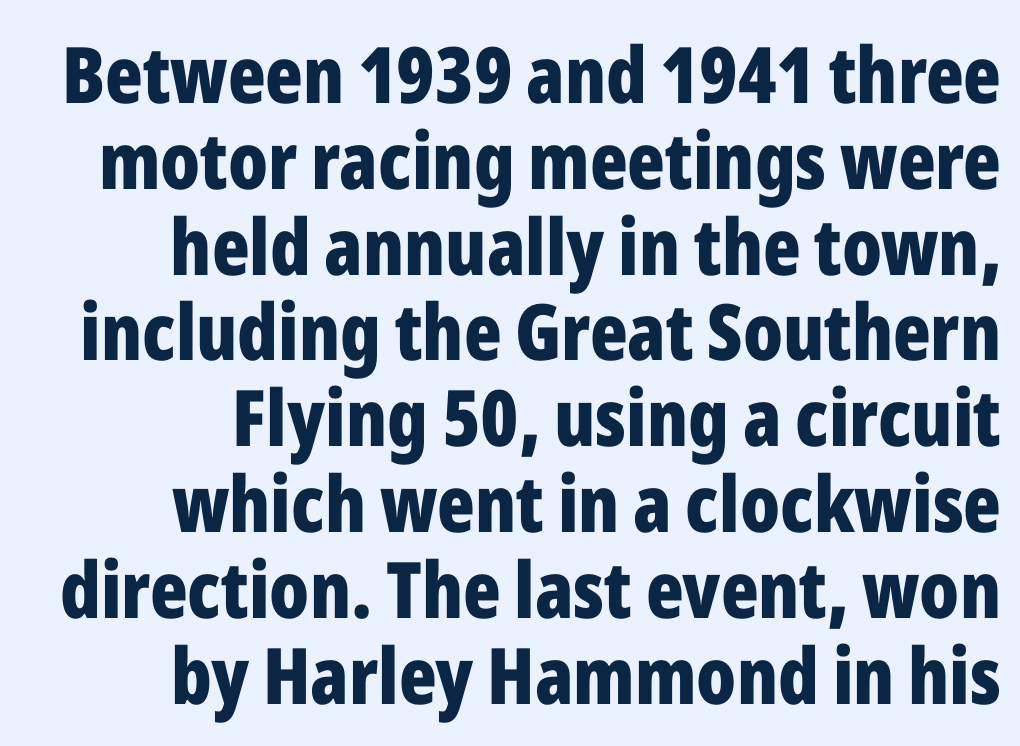
The image shows 78 px bold, condensed sans-serif type, upright; set right-aligned, tight line spacing (1.1x), normal letter spacing, not underlined; low stroke contrast and a medium x-height.
